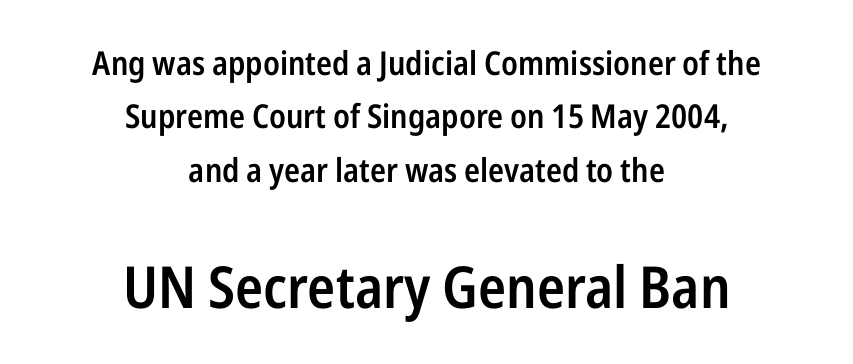
Q: Is the text bold? A: Semi-bold.
Q: Is the text italic (slanted)? A: No, it is upright.
Q: Is the typeface a serif or a sans-serif typeface? A: Sans-serif.
Q: Is the text underlined? A: No.
Q: How is the paragraph aligned? A: Centered.
Q: Is the spacing between letters normal or unusually wide? A: Normal.
Q: Is the spacing between lines tight, normal or loose? A: Normal.
Q: Which block of text is set in a larger size, the first (top) or the second (bottom)? A: The second (bottom) one.
Q: Width (condensed, normal, or wide)? A: Condensed.
Q: Stroke contrast? A: Low.
Q: x-height? A: Medium.
Q: Monospaced? A: No.
